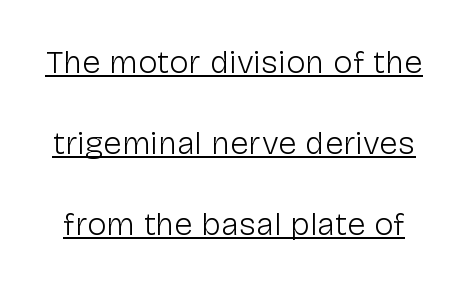
The image shows 33 px light sans-serif type, upright; set loose line spacing (2.45x), normal letter spacing, underlined; low stroke contrast and a medium x-height.
